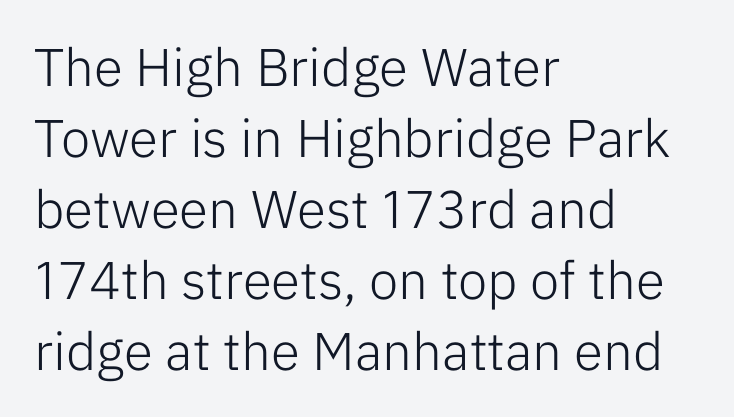
The image shows 53 px light sans-serif type, upright; set left-aligned, normal line spacing (1.34x), normal letter spacing, not underlined; low stroke contrast and a medium x-height.
